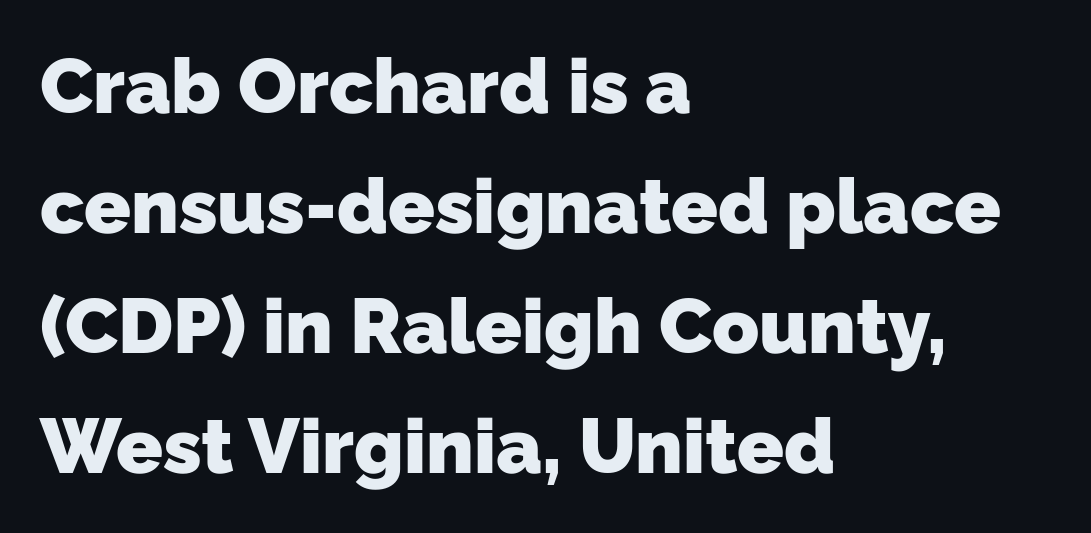
Q: Is the text bold? A: Yes.
Q: Is the typeface a serif or a sans-serif typeface? A: Sans-serif.
Q: Is the text underlined? A: No.
Q: How is the paragraph aligned? A: Left-aligned.
Q: Is the spacing between letters normal or unusually wide? A: Normal.
Q: Is the spacing between lines tight, normal or loose? A: Normal.
Q: Width (condensed, normal, or wide)? A: Normal.
Q: Stroke contrast? A: Low.
Q: x-height? A: Medium.
Q: Monospaced? A: No.
